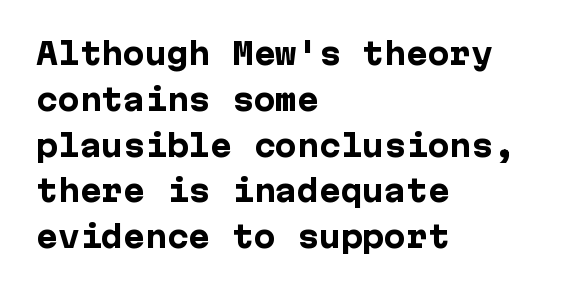
Q: Is the text bold? A: Yes.
Q: Is the text italic (slanted)? A: No, it is upright.
Q: Is the typeface a serif or a sans-serif typeface? A: Sans-serif.
Q: Is the text underlined? A: No.
Q: How is the paragraph aligned? A: Left-aligned.
Q: Is the spacing between letters normal or unusually wide? A: Normal.
Q: Is the spacing between lines tight, normal or loose? A: Normal.
Q: Width (condensed, normal, or wide)? A: Normal.
Q: Stroke contrast? A: Low.
Q: x-height? A: Medium.
